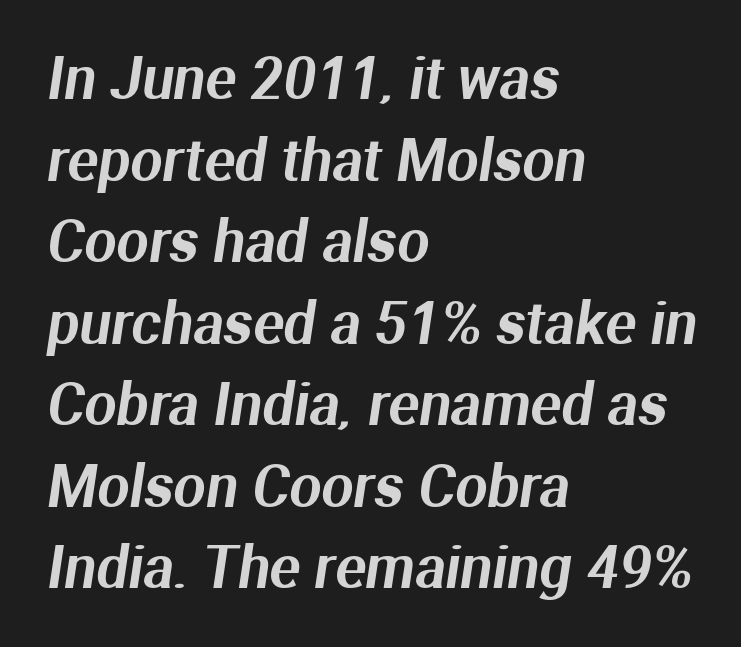
Leading: standard. The paragraph shown leans on its left margin. Do the characters align in a grid? No, the font is proportional. The string is rendered with underlining switched off.
